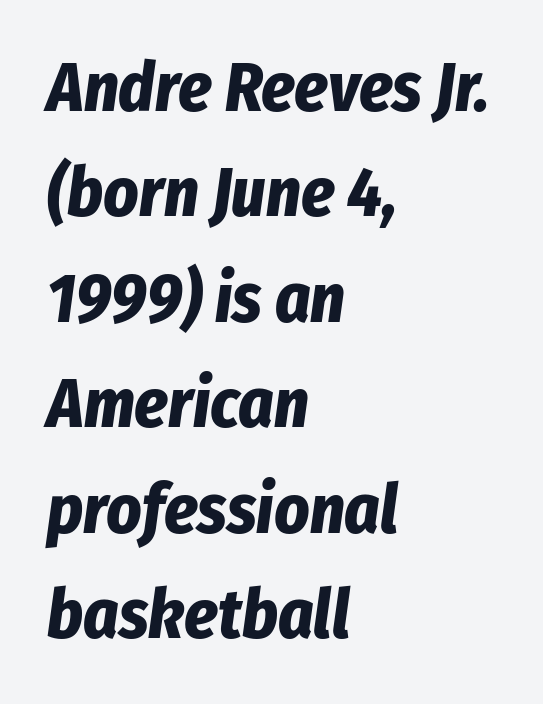
{"italic": "yes", "lean": "right", "slant_degrees": 8, "bold": "yes", "weight": "bold", "width": "condensed", "stroke_contrast": "low", "x_height": "medium", "monospaced": "no", "underline": "no", "align": "left", "line_spacing": "normal", "line_spacing_ratio": 1.55, "letter_spacing": "normal", "letter_spacing_em": 0.0, "glyph_px": 68}
